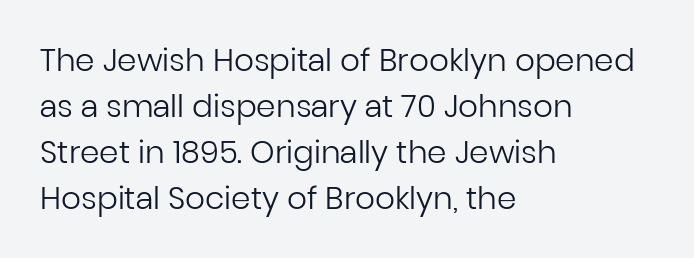
Layout note: lines flush left. The line texture is even and compact thanks to regular tracking. Note: no serifs on the glyphs. A normal amount of white space separates one row of letters from the next. The letters look calm and open, with moderate or lighter stems.
